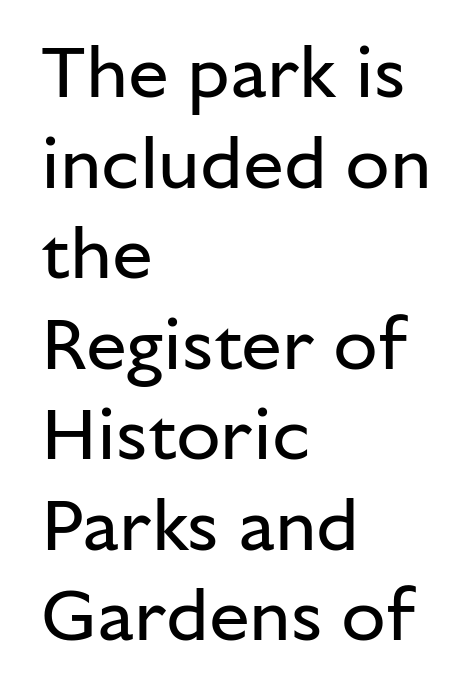
The image shows 73 px regular-weight sans-serif type, upright; set left-aligned, line spacing 1.24x, normal letter spacing, not underlined; low stroke contrast and a medium x-height.
